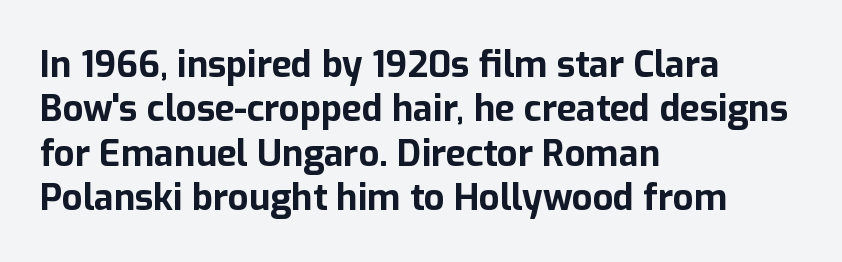
The image shows 36 px bold sans-serif type, upright; set left-aligned, line spacing 1.23x, normal letter spacing, not underlined; low stroke contrast and a medium x-height.
